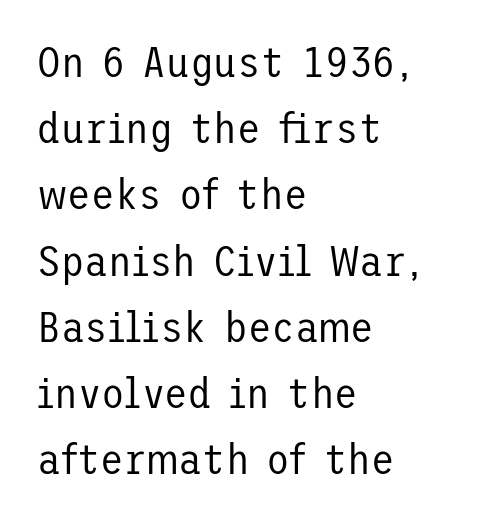
Leading: standard. Upright lettering throughout. Notice how the passage keeps a crisp vertical edge on the left only. A quiet, ordinary-to-light weight characterises the typeface. Grotesque or geometric, the face here clearly has no serifs.
